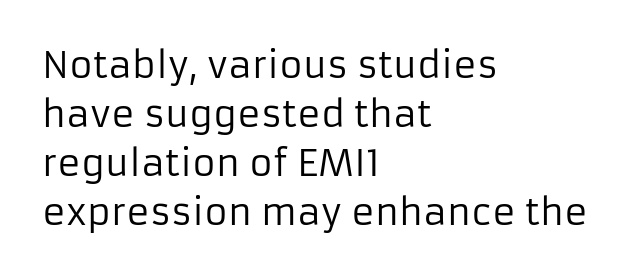
The image shows 36 px regular-weight sans-serif type, upright; set left-aligned, normal line spacing (1.36x), normal letter spacing, not underlined; low stroke contrast and a medium x-height.
